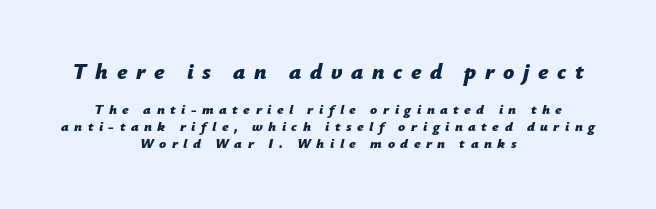
The image shows 22 px bold type, italic (leaning right); set centered, line spacing 1.21x, unusually wide letter spacing (+0.39 em), not underlined; the first (top) block is 1.57x larger.
